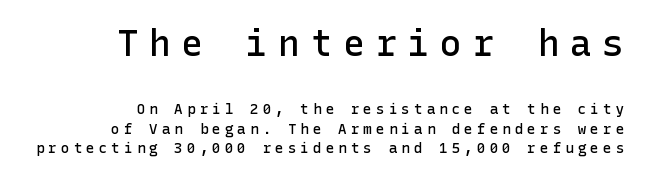
Q: Is the text bold? A: Semi-bold.
Q: Is the text italic (slanted)? A: No, it is upright.
Q: Is the typeface a serif or a sans-serif typeface? A: Sans-serif.
Q: Is the text underlined? A: No.
Q: How is the paragraph aligned? A: Right-aligned.
Q: Is the spacing between letters normal or unusually wide? A: Unusually wide.
Q: Is the spacing between lines tight, normal or loose? A: Normal.
Q: Which block of text is set in a larger size, the first (top) or the second (bottom)? A: The first (top) one.
Q: Width (condensed, normal, or wide)? A: Normal.
Q: Stroke contrast? A: Low.
Q: x-height? A: Medium.
